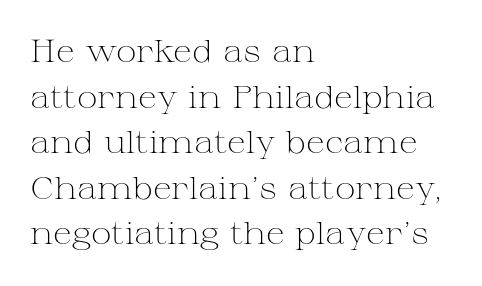
Q: Is the text bold? A: No.
Q: Is the text italic (slanted)? A: No, it is upright.
Q: Is the typeface a serif or a sans-serif typeface? A: Serif.
Q: Is the text underlined? A: No.
Q: How is the paragraph aligned? A: Left-aligned.
Q: Is the spacing between letters normal or unusually wide? A: Normal.
Q: Is the spacing between lines tight, normal or loose? A: Normal.
Q: Width (condensed, normal, or wide)? A: Wide.
Q: Stroke contrast? A: Medium.
Q: x-height? A: Medium.
Q: Monospaced? A: No.
